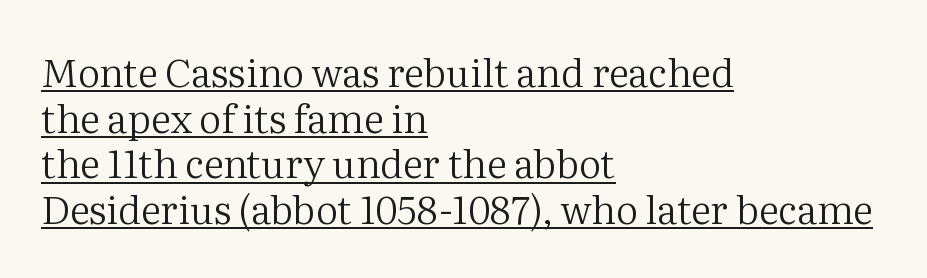
Ordinary non-slanted type is in use. Horizontally, the lines are justified to the leading edge only. The type family on display is of the serif kind. Looks like regular typesetting: each glyph gets only the width it needs. Weight: regular or lighter.
